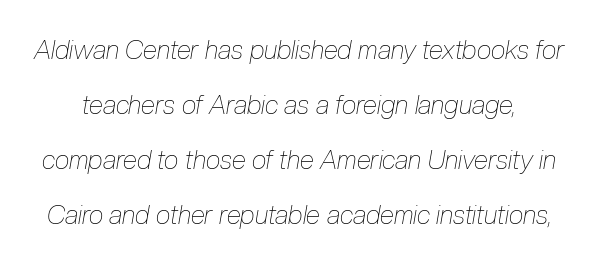
Q: Is the text bold? A: No.
Q: Is the text italic (slanted)? A: Yes, it leans right by about 10 degrees.
Q: Is the text underlined? A: No.
Q: Is the spacing between letters normal or unusually wide? A: Normal.
Q: Is the spacing between lines tight, normal or loose? A: Loose.
